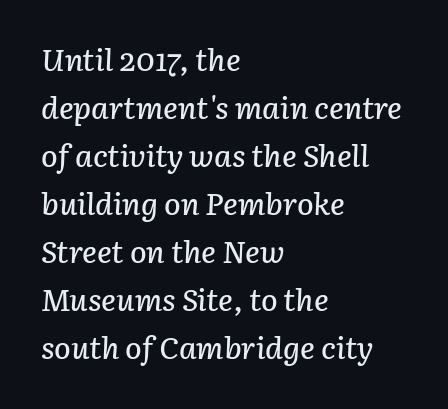
Descenders hang freely into open space. The axis of the letterforms is tilted away from vertical. Inter-character spacing is left at the font's built-in metrics. Each letter keeps its own natural width here, so spacing adapts to shape. Left-aligned paragraph, ragged on the right. In terms of leading, this rendering sits right in the middle.
